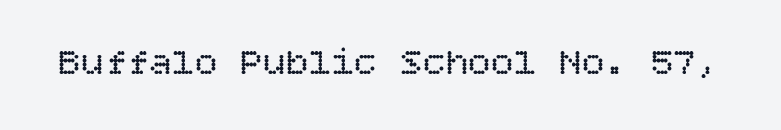
{"italic": "no", "bold": "no", "weight": "regular", "width": "normal", "stroke_contrast": "low", "x_height": "large", "underline": "no", "letter_spacing": "normal", "letter_spacing_em": 0.0, "glyph_px": 38}
